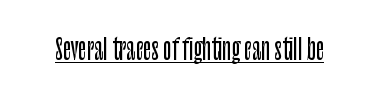
Q: Is the text italic (slanted)? A: No, it is upright.
Q: Is the typeface a serif or a sans-serif typeface? A: Sans-serif.
Q: Is the text underlined? A: Yes.
Q: Is the spacing between letters normal or unusually wide? A: Normal.
Q: Width (condensed, normal, or wide)? A: Condensed.
Q: Stroke contrast? A: Low.
Q: x-height? A: Large.
Q: Monospaced? A: No.
